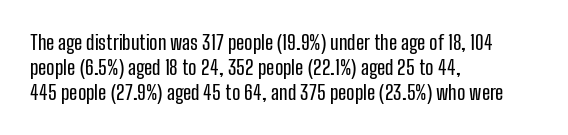
The image shows 20 px text type, upright; set left-aligned, normal line spacing (1.25x), normal letter spacing, not underlined.
